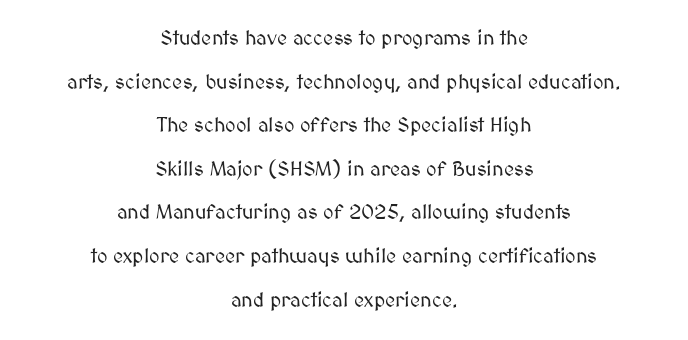
Nobody touched the tracking dial on this one. The passage shown stacks its lines with a broad gap. The gap between lines stays unmarked. Posture: vertical.
